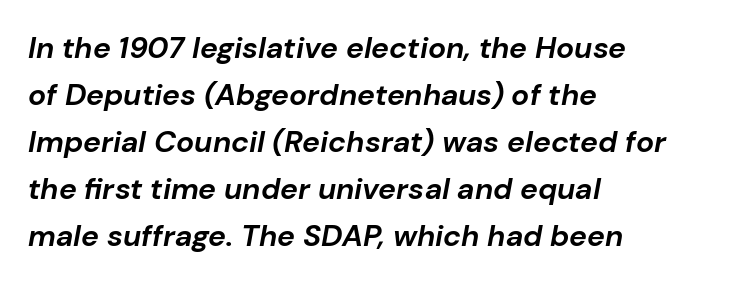
{"italic": "yes", "lean": "right", "slant_degrees": 10, "bold": "yes", "weight": "bold", "width": "normal", "stroke_contrast": "low", "x_height": "medium", "monospaced": "no", "underline": "no", "align": "left", "line_spacing": "normal", "line_spacing_ratio": 1.57, "letter_spacing": "normal", "letter_spacing_em": 0.0, "glyph_px": 30}
